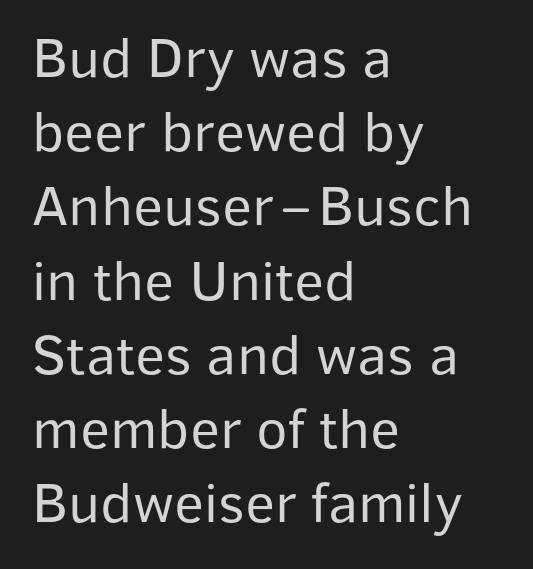
Q: Is the text bold? A: No.
Q: Is the text italic (slanted)? A: No, it is upright.
Q: Is the typeface a serif or a sans-serif typeface? A: Sans-serif.
Q: Is the text underlined? A: No.
Q: How is the paragraph aligned? A: Left-aligned.
Q: Is the spacing between letters normal or unusually wide? A: Normal.
Q: Is the spacing between lines tight, normal or loose? A: Normal.
Q: Width (condensed, normal, or wide)? A: Normal.
Q: Stroke contrast? A: Low.
Q: x-height? A: Medium.
Q: Monospaced? A: No.
